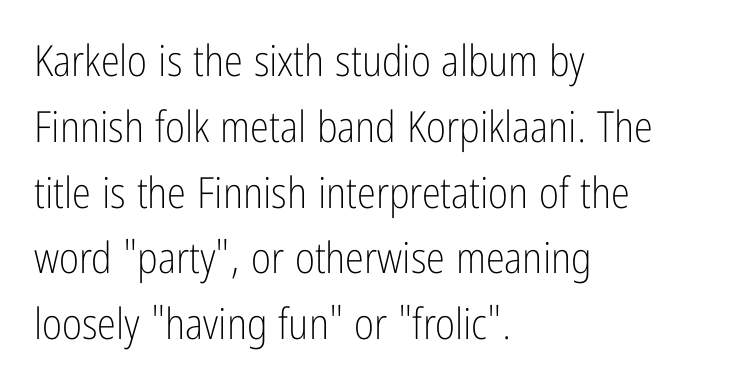
Note the varied advance widths — an 'i' is clearly narrower than an 'm'. A typesetter would label this face a sans. The typesetting does not lean heavy: it is not bold. Type without underlining. The type is set solid horizontally, with unmodified tracking. The font's upright variant was chosen for this text.
